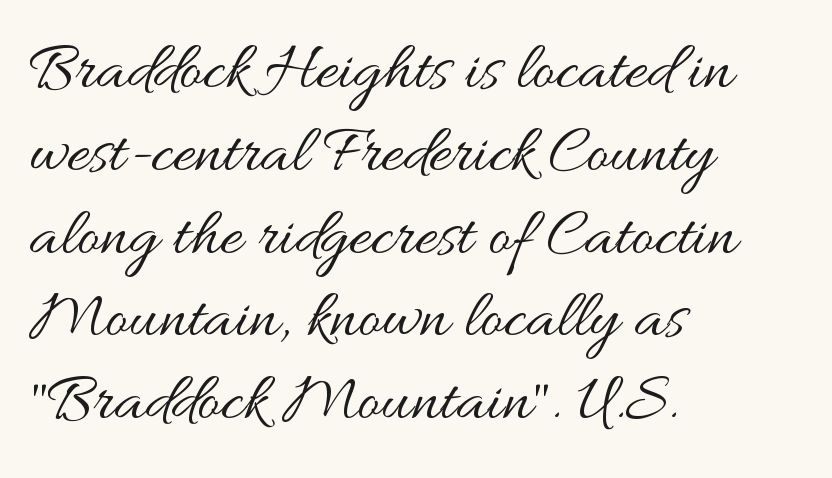
The image shows 69 px regular-weight, wide type; set left-aligned, line spacing 1.2x, normal letter spacing, not underlined; medium stroke contrast and a small x-height.
